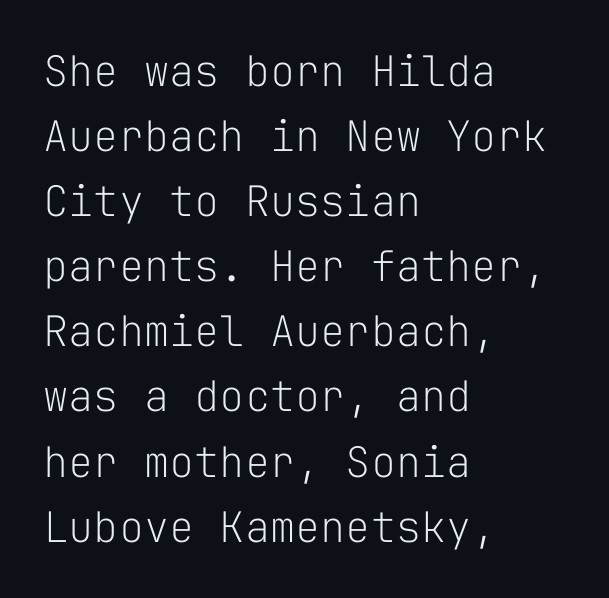
Q: Is the text bold? A: No.
Q: Is the text italic (slanted)? A: No, it is upright.
Q: Is the typeface a serif or a sans-serif typeface? A: Sans-serif.
Q: Is the text underlined? A: No.
Q: How is the paragraph aligned? A: Left-aligned.
Q: Is the spacing between letters normal or unusually wide? A: Normal.
Q: Is the spacing between lines tight, normal or loose? A: Normal.
Q: Width (condensed, normal, or wide)? A: Normal.
Q: Stroke contrast? A: Low.
Q: x-height? A: Medium.
Q: Monospaced? A: Yes.
